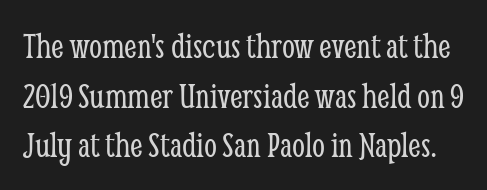
{"serif": "yes", "italic": "no", "bold": "no", "weight": "light", "width": "condensed", "stroke_contrast": "low", "x_height": "medium", "monospaced": "no", "underline": "no", "line_spacing": "normal", "line_spacing_ratio": 1.34, "letter_spacing": "normal", "letter_spacing_em": 0.0, "glyph_px": 37}
